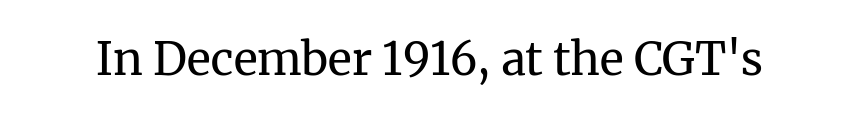
{"serif": "yes", "italic": "no", "bold": "no", "weight": "regular", "width": "normal", "stroke_contrast": "medium", "x_height": "medium", "monospaced": "no", "underline": "no", "letter_spacing": "normal", "letter_spacing_em": 0.0, "glyph_px": 45}
